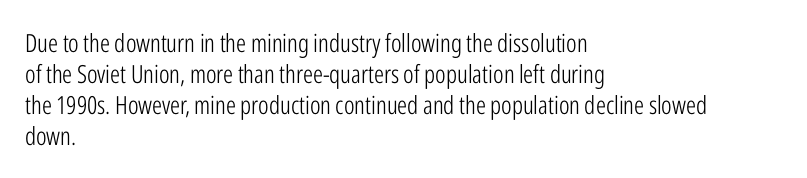
Q: Is the text bold? A: No.
Q: Is the text italic (slanted)? A: No, it is upright.
Q: Is the text underlined? A: No.
Q: How is the paragraph aligned? A: Left-aligned.
Q: Is the spacing between letters normal or unusually wide? A: Normal.
